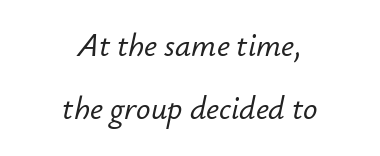
Q: Is the text italic (slanted)? A: Yes, it leans right by about 12 degrees.
Q: Is the text underlined? A: No.
Q: How is the paragraph aligned? A: Centered.
Q: Is the spacing between letters normal or unusually wide? A: Normal.
Q: Is the spacing between lines tight, normal or loose? A: Loose.
Q: Width (condensed, normal, or wide)? A: Normal.
Q: Stroke contrast? A: Low.
Q: x-height? A: Small.
Q: Monospaced? A: No.
